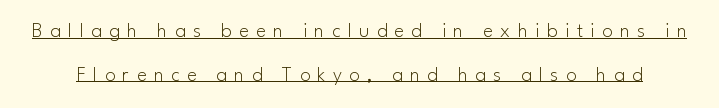
Posture: straight, roman, zero tilt. The designer dialed line spacing up above the default. Unbolded letterforms with no extra heft. Is there an underline? Yes — a line sits under the letters. Display-style spreading of the glyphs; the letterfit is very open.
